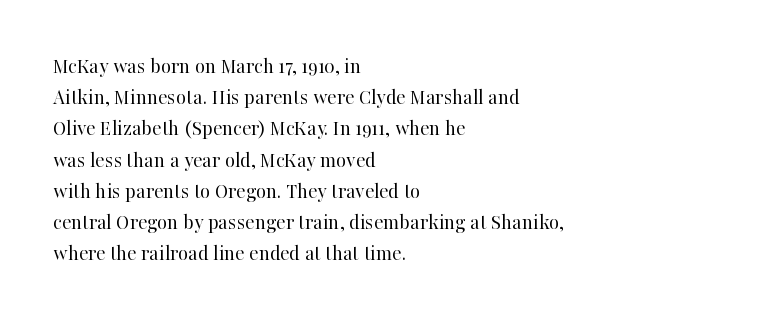
Every row of glyphs begins at an identical x-position on the left. The typesetting does not lean heavy: it is not bold. One glance says typical: line gaps are just what's usual. Underlining? Definitely not there.
